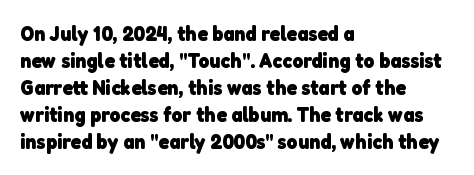
The space between consecutive lines is moderate. Left-aligned paragraph, ragged on the right. Just letters on the line, the space beneath them empty. Heft: maximum for text — a bold. Short note: letters normally spaced.
